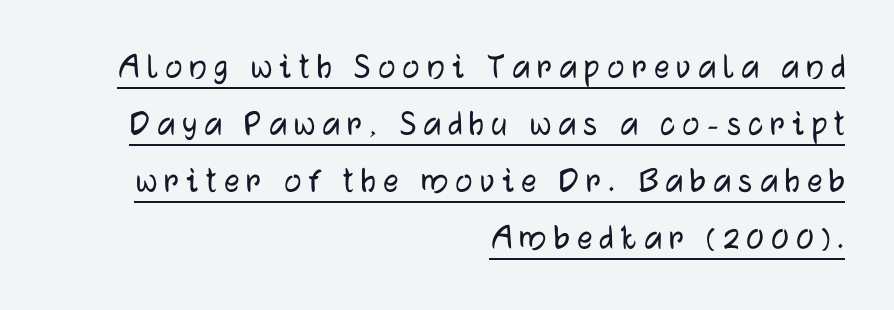
{"serif": "no", "italic": "no", "width": "normal", "stroke_contrast": "low", "x_height": "medium", "monospaced": "no", "underline": "yes", "align": "right", "line_spacing": "normal", "line_spacing_ratio": 1.5, "glyph_px": 38}
